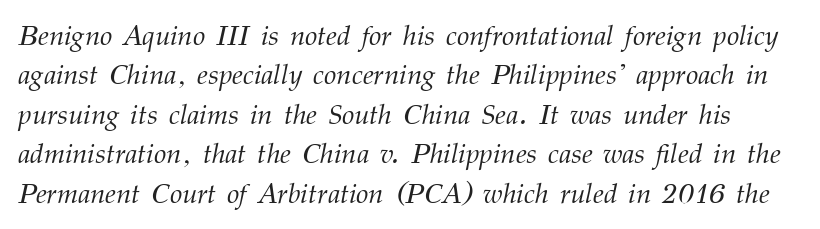
The image shows 28 px light serif type, italic (leaning right); set normal line spacing (1.41x), normal letter spacing, not underlined; medium stroke contrast and a medium x-height.
